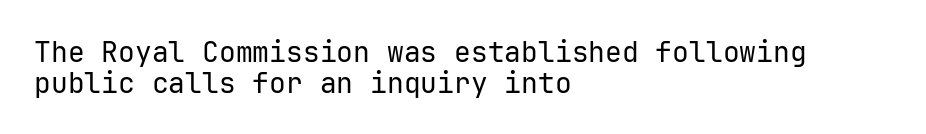
Q: Is the text bold? A: No.
Q: Is the text italic (slanted)? A: No, it is upright.
Q: Is the typeface a serif or a sans-serif typeface? A: Sans-serif.
Q: Is the text underlined? A: No.
Q: How is the paragraph aligned? A: Left-aligned.
Q: Is the spacing between letters normal or unusually wide? A: Normal.
Q: Is the spacing between lines tight, normal or loose? A: Tight.
Q: Width (condensed, normal, or wide)? A: Normal.
Q: Stroke contrast? A: Low.
Q: x-height? A: Medium.
Q: Monospaced? A: Yes.
